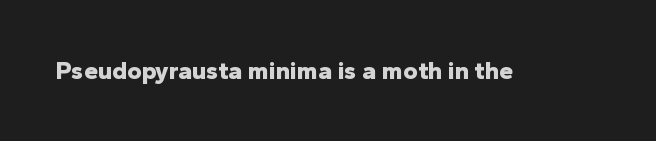
The image shows 25 px bold type, upright; set normal letter spacing, not underlined.
